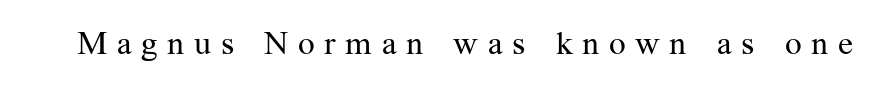
The image shows 33 px regular-weight serif type, upright; set unusually wide letter spacing (+0.29 em), not underlined; medium stroke contrast and a medium x-height.
